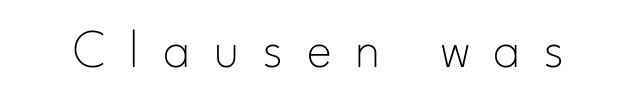
The image shows 53 px thin sans-serif type, upright; set unusually wide letter spacing (+0.45 em), not underlined; low stroke contrast and a small x-height.
